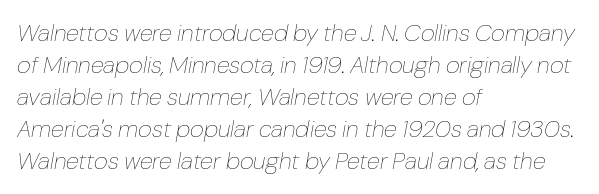
If you measured baseline to baseline, you'd find a middling distance. Alignment: flush left. Designer's note — italics engaged. Each row of text sits above clean, open space. Letters have the restrained weight of plain body copy at most. These lines keep a tight, regular rhythm from letter to letter.
